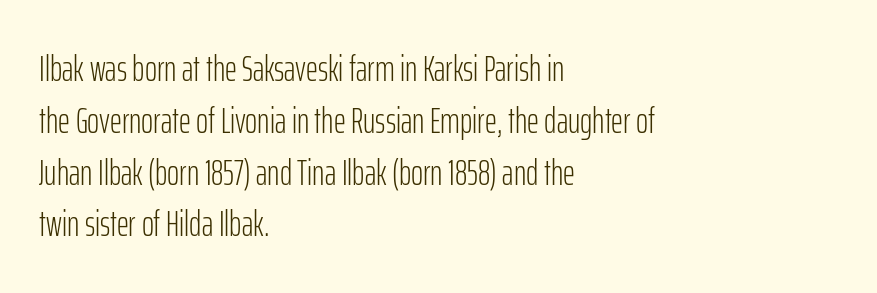
This sample keeps an unexceptional amount of space between lines. Glyph-to-glyph distance matches everyday printed text. The strip under each line holds only bare page. Unlike italic type, these characters show no tilt at all.
